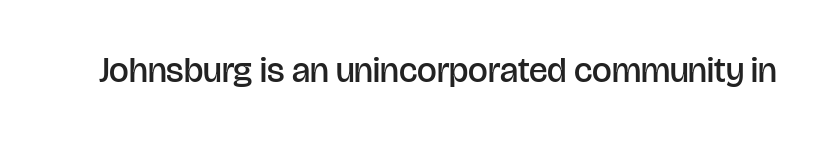
{"serif": "no", "italic": "no", "bold": "semi", "weight": "semibold", "width": "normal", "stroke_contrast": "low", "x_height": "large", "monospaced": "no", "underline": "no", "letter_spacing": "normal", "letter_spacing_em": 0.0, "glyph_px": 35}
